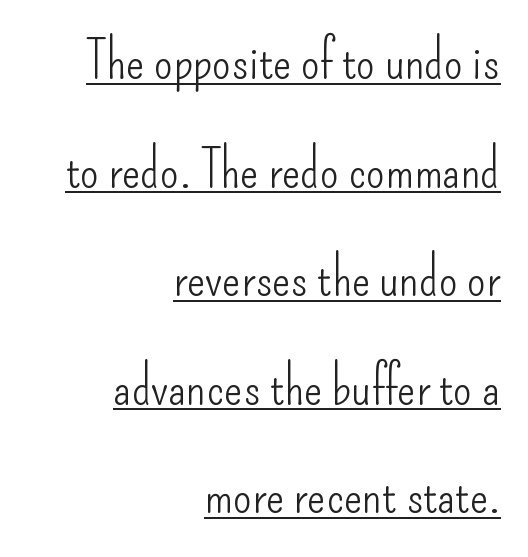
Q: Is the text bold? A: No.
Q: Is the text italic (slanted)? A: No, it is upright.
Q: Is the typeface a serif or a sans-serif typeface? A: Sans-serif.
Q: Is the text underlined? A: Yes.
Q: How is the paragraph aligned? A: Right-aligned.
Q: Is the spacing between letters normal or unusually wide? A: Normal.
Q: Is the spacing between lines tight, normal or loose? A: Loose.
Q: Width (condensed, normal, or wide)? A: Condensed.
Q: Stroke contrast? A: Low.
Q: x-height? A: Small.
Q: Monospaced? A: No.
